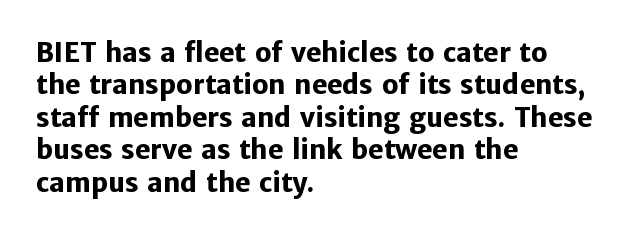
Interline gaps are of average width in this sample. Words float on clear page, feet unadorned. Weight check: bold — yes, fully. These lines were composed using upright roman letters.
